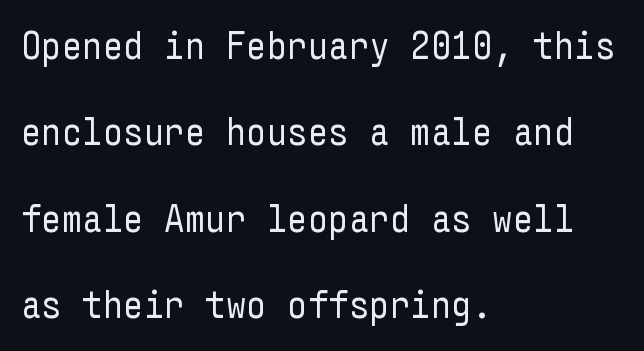
Q: Is the text bold? A: No.
Q: Is the text italic (slanted)? A: No, it is upright.
Q: Is the typeface a serif or a sans-serif typeface? A: Sans-serif.
Q: Is the text underlined? A: No.
Q: How is the paragraph aligned? A: Left-aligned.
Q: Is the spacing between letters normal or unusually wide? A: Normal.
Q: Is the spacing between lines tight, normal or loose? A: Loose.
Q: Width (condensed, normal, or wide)? A: Condensed.
Q: Stroke contrast? A: Low.
Q: x-height? A: Medium.
